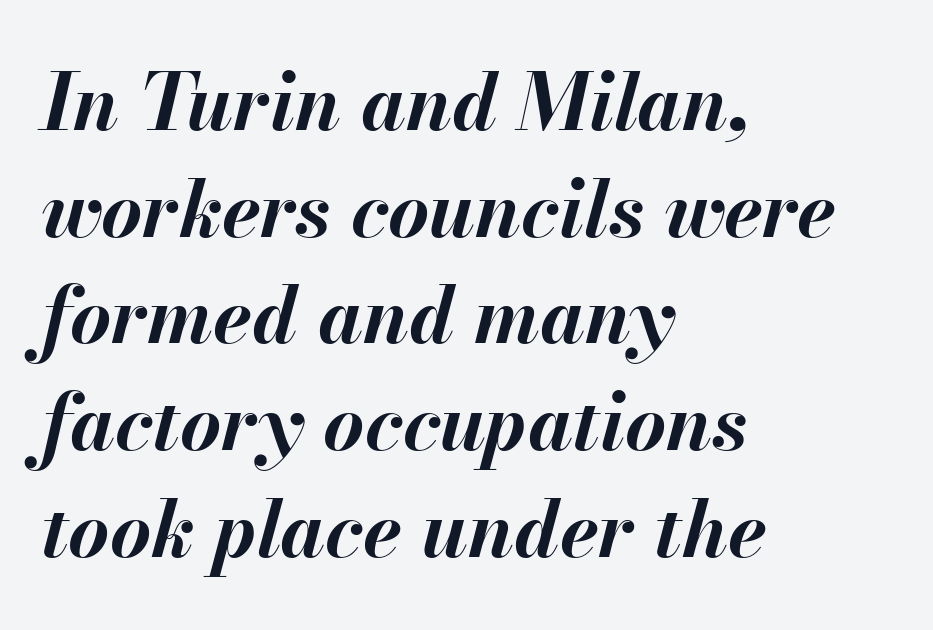
Q: Is the text bold? A: Yes.
Q: Is the text italic (slanted)? A: Yes, it leans right by about 13 degrees.
Q: Is the text underlined? A: No.
Q: How is the paragraph aligned? A: Left-aligned.
Q: Is the spacing between letters normal or unusually wide? A: Normal.
Q: Is the spacing between lines tight, normal or loose? A: Normal.
Q: Width (condensed, normal, or wide)? A: Normal.
Q: Stroke contrast? A: Medium.
Q: x-height? A: Small.
Q: Monospaced? A: No.
